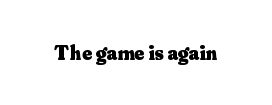
{"italic": "no", "bold": "yes", "underline": "no", "letter_spacing": "normal", "letter_spacing_em": 0.0, "glyph_px": 21}
